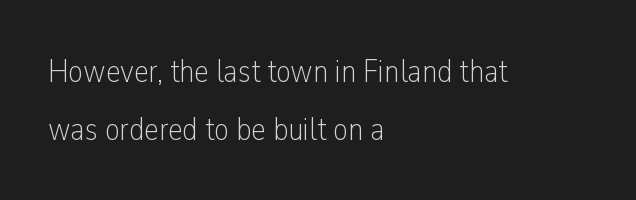
{"serif": "no", "italic": "no", "bold": "no", "weight": "light", "width": "condensed", "stroke_contrast": "low", "x_height": "medium", "monospaced": "no", "underline": "no", "align": "left", "line_spacing_ratio": 1.75, "letter_spacing": "normal", "letter_spacing_em": 0.0, "glyph_px": 33}
